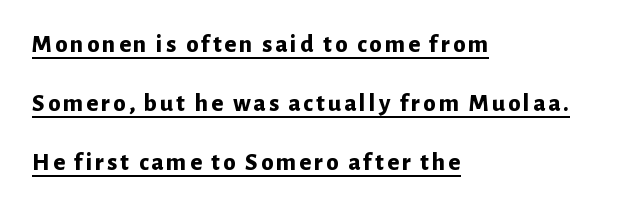
{"italic": "no", "bold": "yes", "underline": "yes", "align": "left", "line_spacing": "loose", "line_spacing_ratio": 2.37, "glyph_px": 25}
